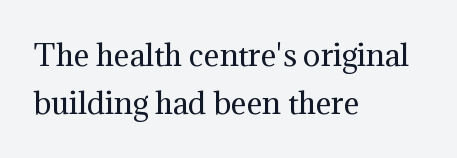
Q: Is the text bold? A: No.
Q: Is the text italic (slanted)? A: No, it is upright.
Q: Is the typeface a serif or a sans-serif typeface? A: Serif.
Q: Is the text underlined? A: No.
Q: How is the paragraph aligned? A: Left-aligned.
Q: Is the spacing between letters normal or unusually wide? A: Normal.
Q: Is the spacing between lines tight, normal or loose? A: Normal.
Q: Width (condensed, normal, or wide)? A: Normal.
Q: Stroke contrast? A: Medium.
Q: x-height? A: Medium.
Q: Monospaced? A: No.
